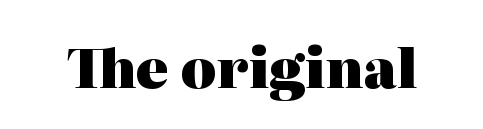
{"serif": "yes", "italic": "no", "bold": "yes", "weight": "heavy", "width": "normal", "stroke_contrast": "high", "x_height": "medium", "monospaced": "no", "underline": "no", "letter_spacing": "normal", "letter_spacing_em": 0.0, "glyph_px": 54}
